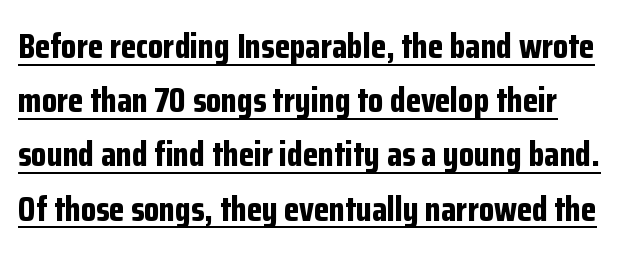
The image shows 35 px bold, condensed sans-serif type, upright; set left-aligned, normal line spacing (1.55x), normal letter spacing, underlined; low stroke contrast and a medium x-height.
